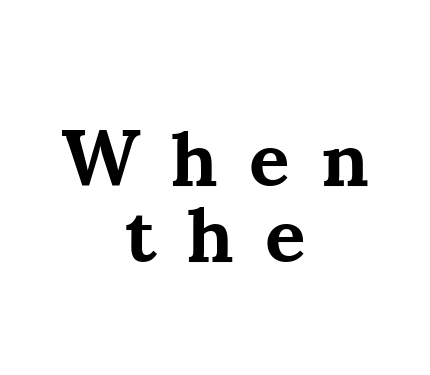
{"serif": "yes", "italic": "no", "bold": "yes", "weight": "bold", "width": "normal", "stroke_contrast": "medium", "x_height": "small", "monospaced": "no", "underline": "no", "align": "center", "line_spacing": "tight", "line_spacing_ratio": 0.97, "letter_spacing": "wide", "letter_spacing_em": 0.4, "glyph_px": 78}
